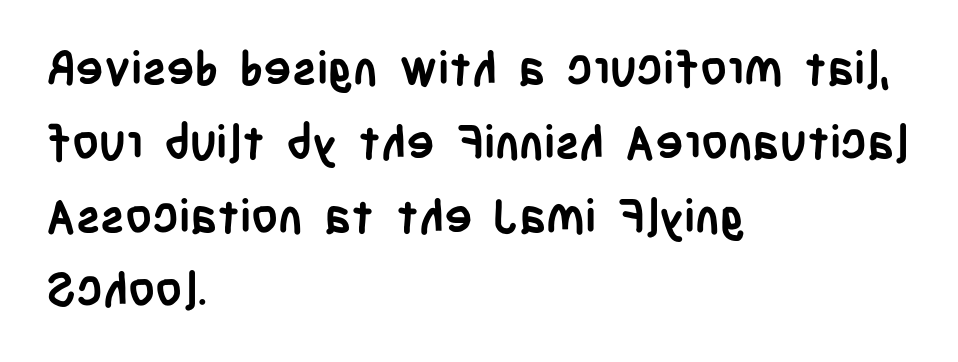
Q: Is the text bold? A: Yes.
Q: Is the text italic (slanted)? A: No, it is upright.
Q: Is the typeface a serif or a sans-serif typeface? A: Sans-serif.
Q: Is the text underlined? A: No.
Q: How is the paragraph aligned? A: Left-aligned.
Q: Is the spacing between letters normal or unusually wide? A: Normal.
Q: Is the spacing between lines tight, normal or loose? A: Normal.
Q: Width (condensed, normal, or wide)? A: Condensed.
Q: Stroke contrast? A: Low.
Q: x-height? A: Large.
Q: Monospaced? A: No.
